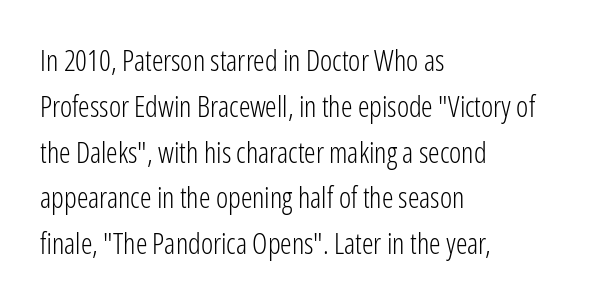
The line texture is even and compact thanks to regular tracking. The passage shown is typed in a proportional face where columns would drift. In CSS terms this would be text-align: left. Letters have the restrained weight of plain body copy at most. A bare baseline throughout the passage.
